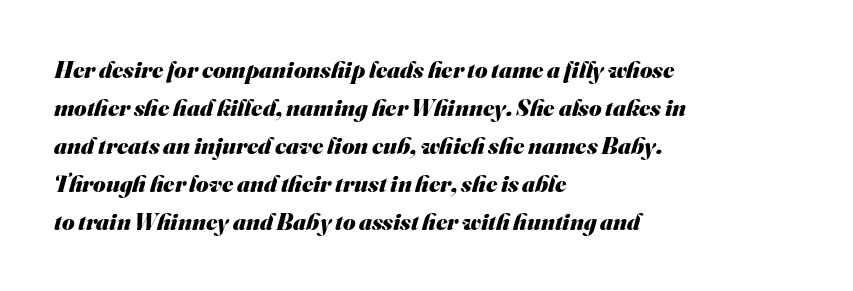
The image shows 24 px bold type; set left-aligned, normal line spacing (1.58x), normal letter spacing, not underlined.
